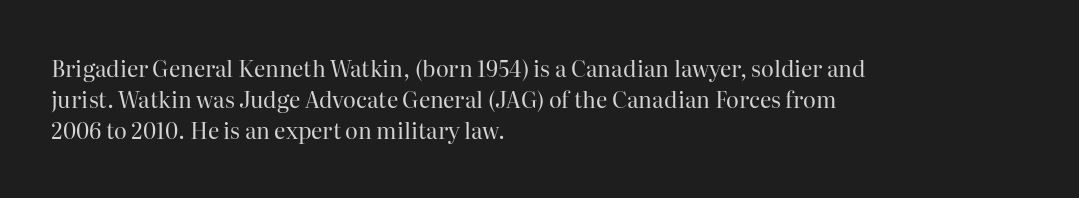
{"italic": "no", "bold": "no", "underline": "no", "align": "left", "line_spacing": "normal", "line_spacing_ratio": 1.41, "letter_spacing": "normal", "letter_spacing_em": 0.0, "glyph_px": 22}
